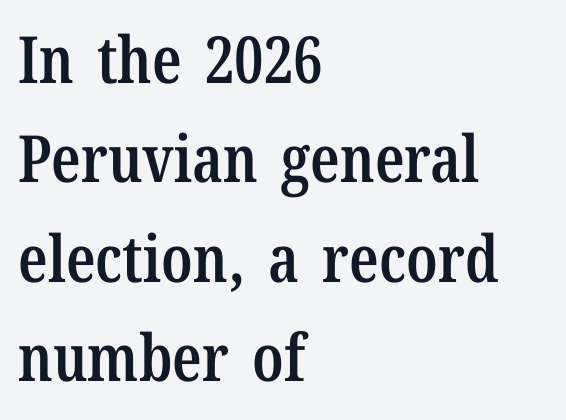
The image shows 65 px semibold, condensed serif type, upright; set left-aligned, normal line spacing (1.53x), normal letter spacing, not underlined; low stroke contrast and a medium x-height.
